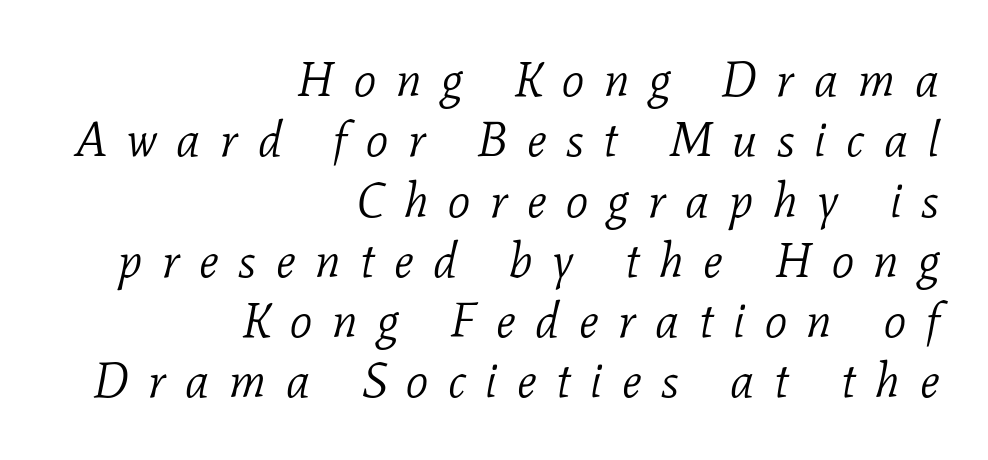
Q: Is the text bold? A: No.
Q: Is the text italic (slanted)? A: Yes, it leans right by about 11 degrees.
Q: Is the typeface a serif or a sans-serif typeface? A: Serif.
Q: Is the text underlined? A: No.
Q: How is the paragraph aligned? A: Right-aligned.
Q: Is the spacing between letters normal or unusually wide? A: Unusually wide.
Q: Width (condensed, normal, or wide)? A: Normal.
Q: Stroke contrast? A: Low.
Q: x-height? A: Medium.
Q: Monospaced? A: No.
